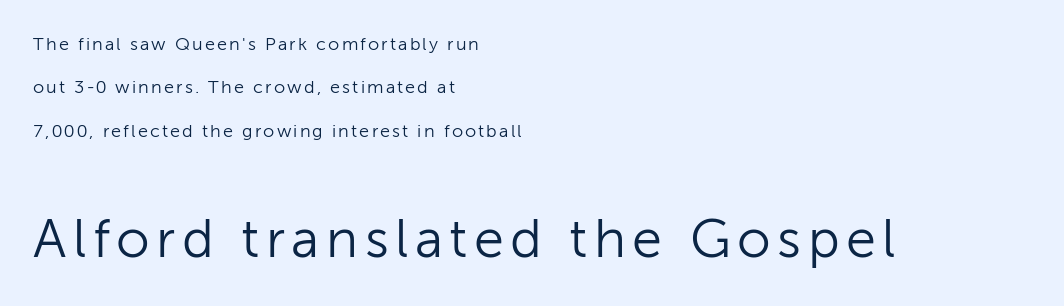
Q: Is the text bold? A: No.
Q: Is the text italic (slanted)? A: No, it is upright.
Q: Is the typeface a serif or a sans-serif typeface? A: Sans-serif.
Q: Is the text underlined? A: No.
Q: How is the paragraph aligned? A: Left-aligned.
Q: Is the spacing between lines tight, normal or loose? A: Loose.
Q: Which block of text is set in a larger size, the first (top) or the second (bottom)? A: The second (bottom) one.
Q: Width (condensed, normal, or wide)? A: Normal.
Q: Stroke contrast? A: Low.
Q: x-height? A: Medium.
Q: Monospaced? A: No.
